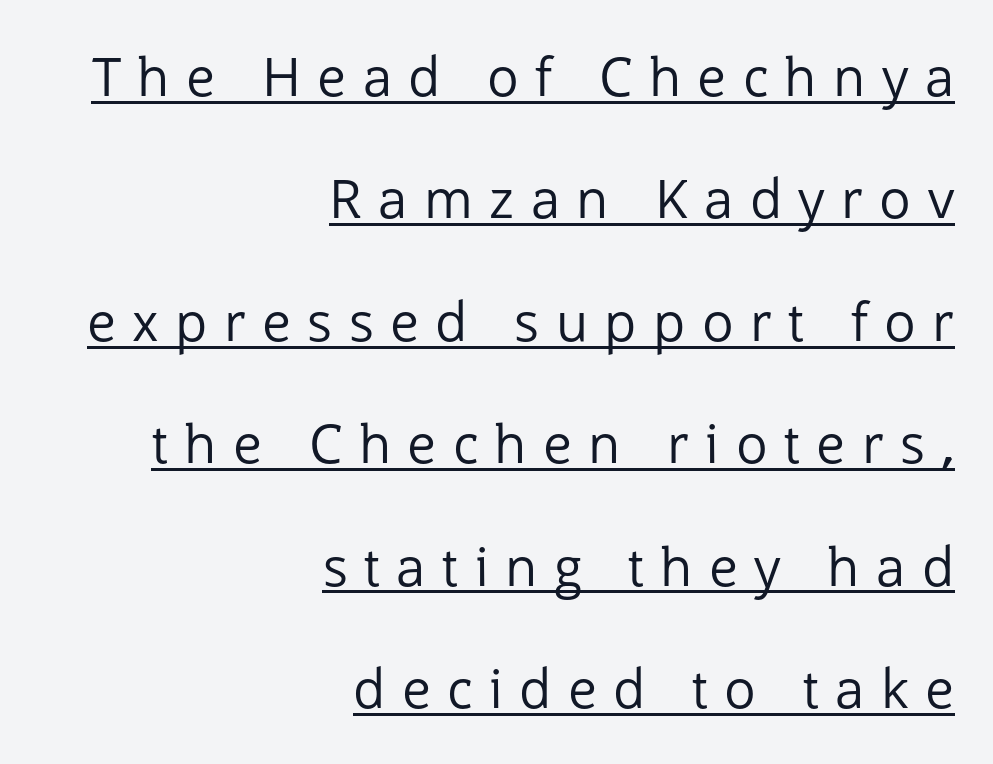
The image shows 53 px regular-weight sans-serif type, upright; set right-aligned, loose line spacing (2.31x), unusually wide letter spacing (+0.31 em), underlined; low stroke contrast and a medium x-height.
